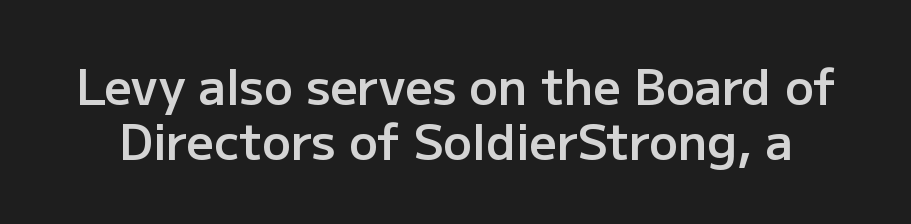
The image shows 48 px semibold sans-serif type, upright; set tight line spacing (1.15x), normal letter spacing, not underlined; low stroke contrast and a medium x-height.
